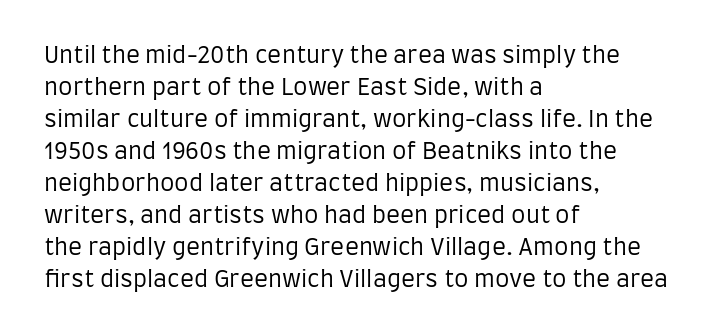
Caption: standard tracking, unaltered. Does the leading feel generous? No, just average. The lines are quadded left. Check the space under the baseline: it is left empty.
